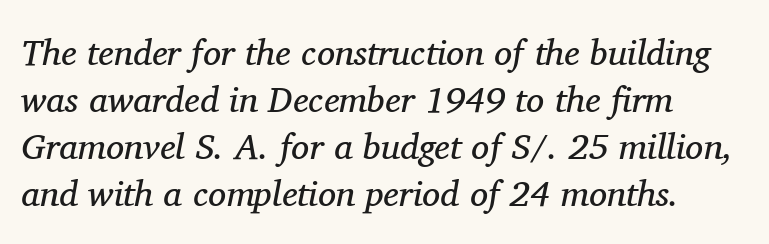
The letters advance in unequal steps, a hallmark of proportional type. The glyphs look as if they've been sheared to an angle. Heaviness? Minimal to ordinary, like unemphasized prose. Compared with a centered layout, this one pins lines to the left instead. The designer left line spacing at the default. Unlike a clean sans, this face finishes its strokes with serifs.
